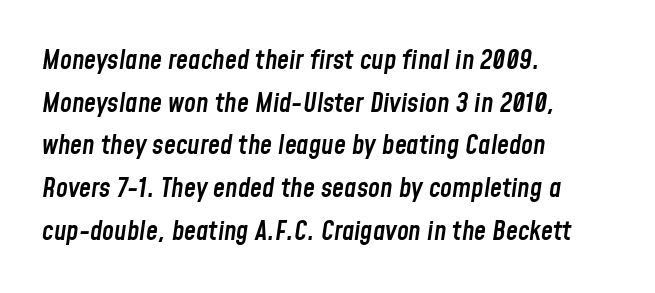
The image shows 27 px text type, italic (leaning right); set left-aligned, normal line spacing (1.58x), normal letter spacing, not underlined.
